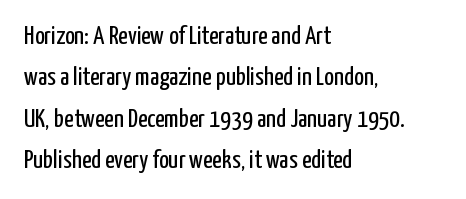
The image shows 26 px text type, upright; set left-aligned, normal line spacing (1.59x), normal letter spacing, not underlined.
